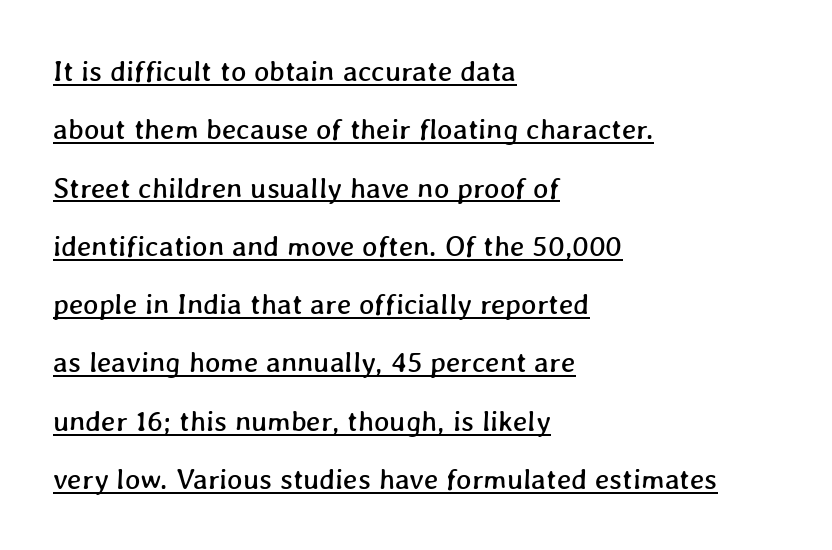
Varying glyph widths throughout — classic text-font behaviour. Does a line run under the words? Yes, clearly. Line starts are locked; line ends wander. The passage shown stacks its lines with a broad gap. The line texture is even and compact thanks to regular tracking.
